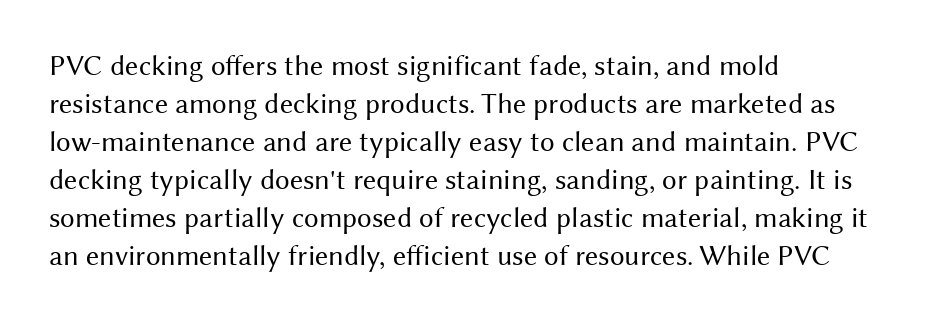
{"serif": "no", "italic": "no", "bold": "no", "weight": "regular", "width": "normal", "stroke_contrast": "medium", "x_height": "medium", "monospaced": "no", "underline": "no", "align": "left", "line_spacing": "normal", "line_spacing_ratio": 1.31, "letter_spacing": "normal", "letter_spacing_em": 0.0, "glyph_px": 29}
